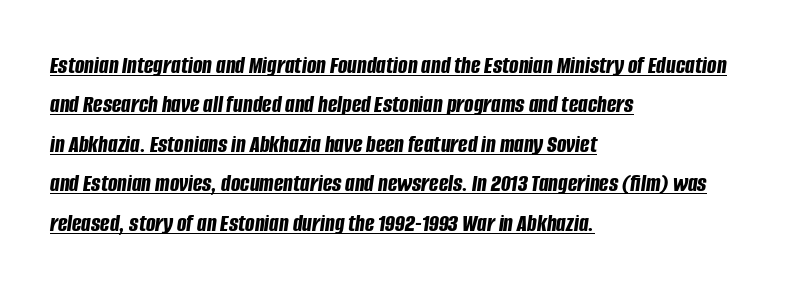
{"italic": "yes", "lean": "right", "slant_degrees": 8, "bold": "yes", "underline": "yes", "align": "left", "line_spacing": "normal", "line_spacing_ratio": 1.58, "letter_spacing": "normal", "letter_spacing_em": 0.0, "glyph_px": 25}
